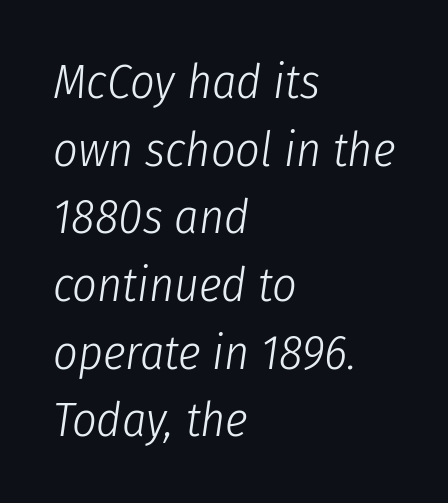
The specimen reads as italic at a glance. This sample has the flowing, uneven cadence of proportional lettering. Any mark beneath the type? The region is blank. There is no visible air inserted between adjacent glyphs. Is this a heavy cut? Hardly; it is regular or lighter. Line beginnings align vertically; line endings do not.
